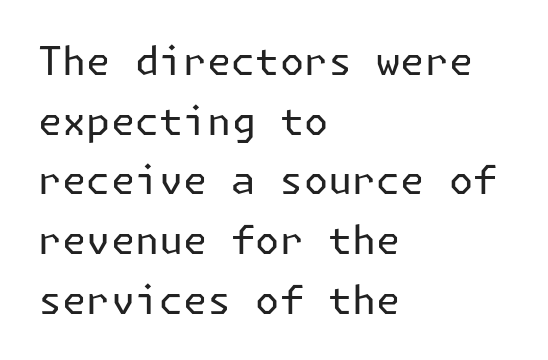
Q: Is the text bold? A: No.
Q: Is the text italic (slanted)? A: No, it is upright.
Q: Is the typeface a serif or a sans-serif typeface? A: Sans-serif.
Q: Is the text underlined? A: No.
Q: How is the paragraph aligned? A: Left-aligned.
Q: Is the spacing between letters normal or unusually wide? A: Normal.
Q: Is the spacing between lines tight, normal or loose? A: Normal.
Q: Width (condensed, normal, or wide)? A: Normal.
Q: Stroke contrast? A: Low.
Q: x-height? A: Medium.
